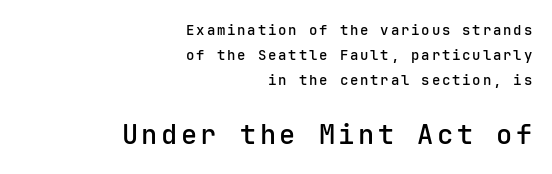
Q: Is the text bold? A: Semi-bold.
Q: Is the text italic (slanted)? A: No, it is upright.
Q: Is the text underlined? A: No.
Q: How is the paragraph aligned? A: Right-aligned.
Q: Which block of text is set in a larger size, the first (top) or the second (bottom)? A: The second (bottom) one.
